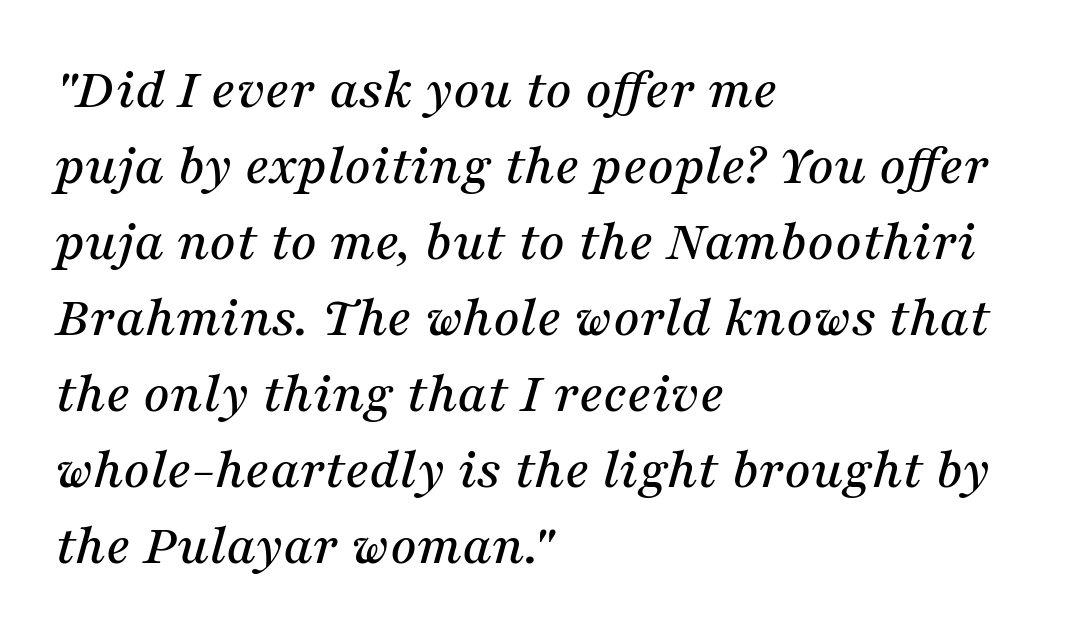
Every character sits at an angle, as italics do. A classic flush-left, rag-right setting is used for this passage. A clean baseline with only descenders dipping below it. Stroke terminals: seriffed.
